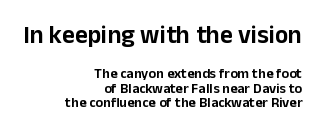
{"italic": "no", "underline": "no", "align": "right", "line_spacing": "tight", "line_spacing_ratio": 1.04, "letter_spacing": "normal", "letter_spacing_em": 0.0, "larger_block": "first", "size_ratio": 1.79, "glyph_px": 25}
